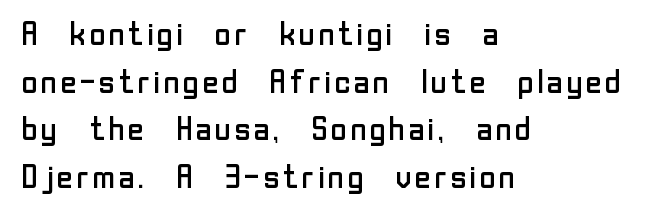
{"serif": "no", "italic": "no", "bold": "no", "weight": "regular", "width": "normal", "stroke_contrast": "low", "x_height": "medium", "monospaced": "no", "underline": "no", "align": "left", "line_spacing": "normal", "line_spacing_ratio": 1.44, "letter_spacing": "normal", "letter_spacing_em": 0.0, "glyph_px": 33}
